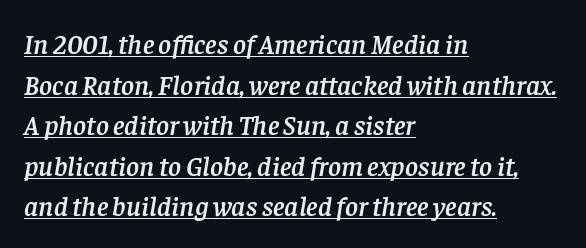
The image shows 28 px serif type, italic (leaning right); set left-aligned, normal line spacing (1.45x), normal letter spacing, underlined; low stroke contrast and a large x-height.
